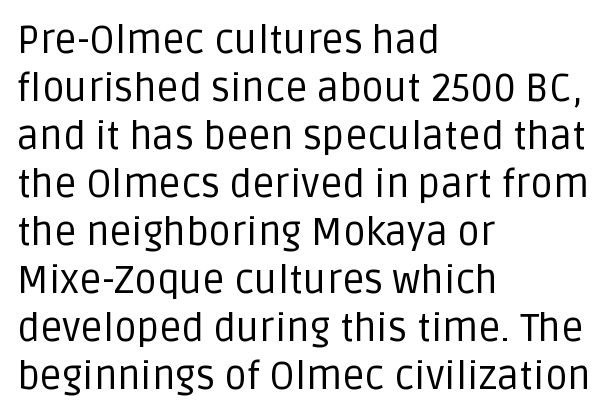
The image shows 39 px regular-weight sans-serif type, upright; set left-aligned, line spacing 1.23x, normal letter spacing, not underlined; low stroke contrast and a large x-height.
